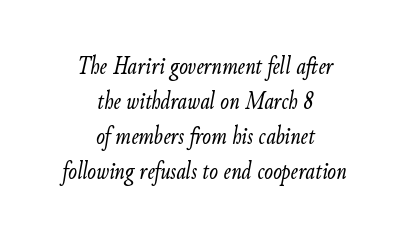
Q: Is the text bold? A: No.
Q: Is the text italic (slanted)? A: Yes, it leans right by about 9 degrees.
Q: Is the text underlined? A: No.
Q: How is the paragraph aligned? A: Centered.
Q: Is the spacing between letters normal or unusually wide? A: Normal.
Q: Is the spacing between lines tight, normal or loose? A: Normal.
